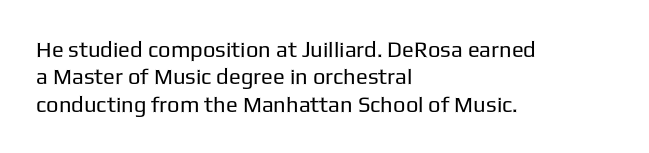
The image shows 22 px text type, upright; set left-aligned, line spacing 1.24x, normal letter spacing, not underlined.
